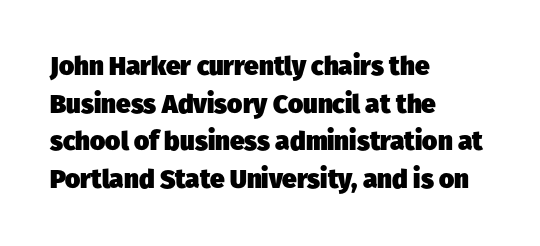
{"bold": "yes", "underline": "no", "align": "left", "line_spacing": "normal", "line_spacing_ratio": 1.45, "letter_spacing": "normal", "letter_spacing_em": 0.0, "glyph_px": 26}
